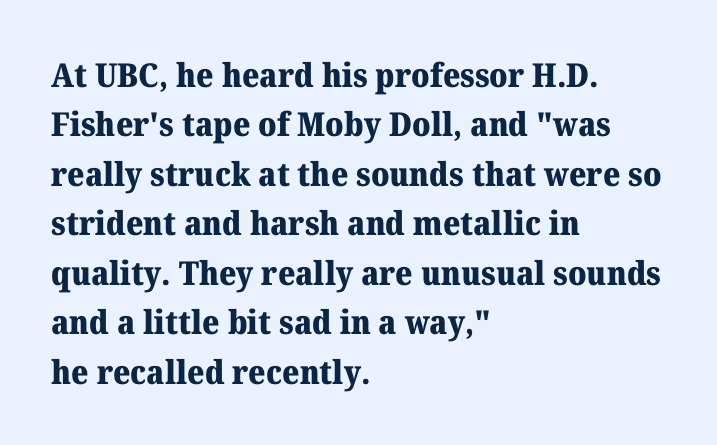
{"serif": "yes", "italic": "no", "bold": "yes", "weight": "heavy", "width": "normal", "stroke_contrast": "medium", "x_height": "medium", "monospaced": "no", "underline": "no", "align": "left", "line_spacing": "normal", "line_spacing_ratio": 1.5, "letter_spacing": "normal", "letter_spacing_em": 0.0, "glyph_px": 33}
